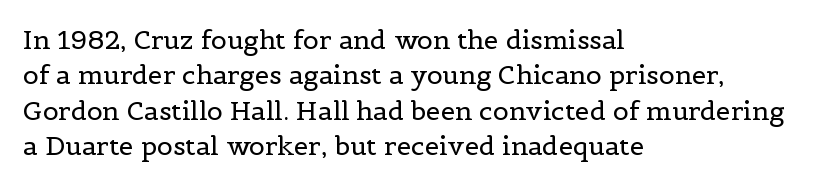
Q: Is the text bold? A: No.
Q: Is the text italic (slanted)? A: No, it is upright.
Q: Is the text underlined? A: No.
Q: How is the paragraph aligned? A: Left-aligned.
Q: Is the spacing between letters normal or unusually wide? A: Normal.
Q: Is the spacing between lines tight, normal or loose? A: Normal.
